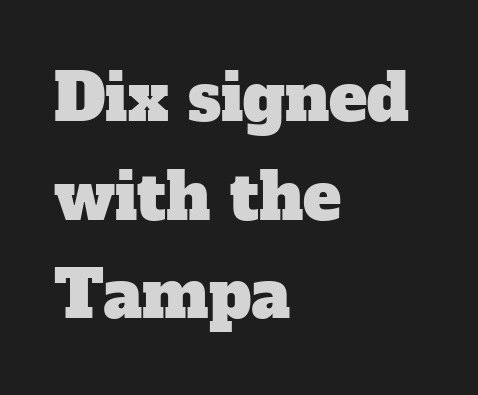
Q: Is the typeface a serif or a sans-serif typeface? A: Serif.
Q: Is the text underlined? A: No.
Q: How is the paragraph aligned? A: Left-aligned.
Q: Is the spacing between letters normal or unusually wide? A: Normal.
Q: Is the spacing between lines tight, normal or loose? A: Normal.
Q: Width (condensed, normal, or wide)? A: Normal.
Q: Stroke contrast? A: Low.
Q: x-height? A: Medium.
Q: Monospaced? A: No.
